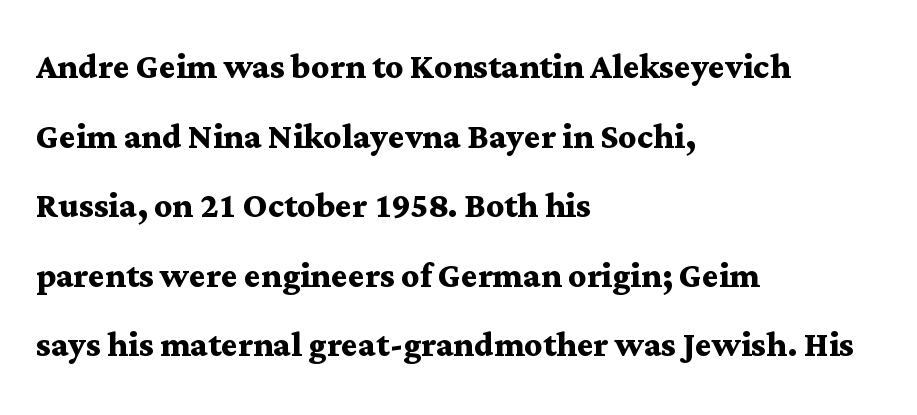
Q: Is the text bold? A: Yes.
Q: Is the text italic (slanted)? A: No, it is upright.
Q: Is the typeface a serif or a sans-serif typeface? A: Serif.
Q: Is the text underlined? A: No.
Q: How is the paragraph aligned? A: Left-aligned.
Q: Is the spacing between letters normal or unusually wide? A: Normal.
Q: Is the spacing between lines tight, normal or loose? A: Normal.
Q: Width (condensed, normal, or wide)? A: Wide.
Q: Stroke contrast? A: Medium.
Q: x-height? A: Medium.
Q: Monospaced? A: No.
